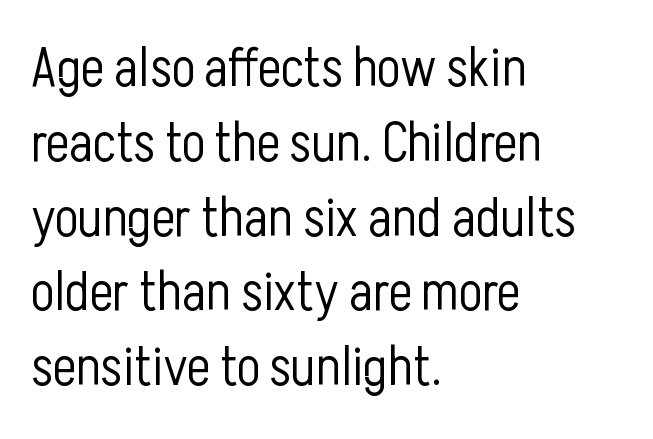
The image shows 55 px light, condensed sans-serif type, upright; set left-aligned, normal line spacing (1.36x), normal letter spacing, not underlined; low stroke contrast and a medium x-height.
